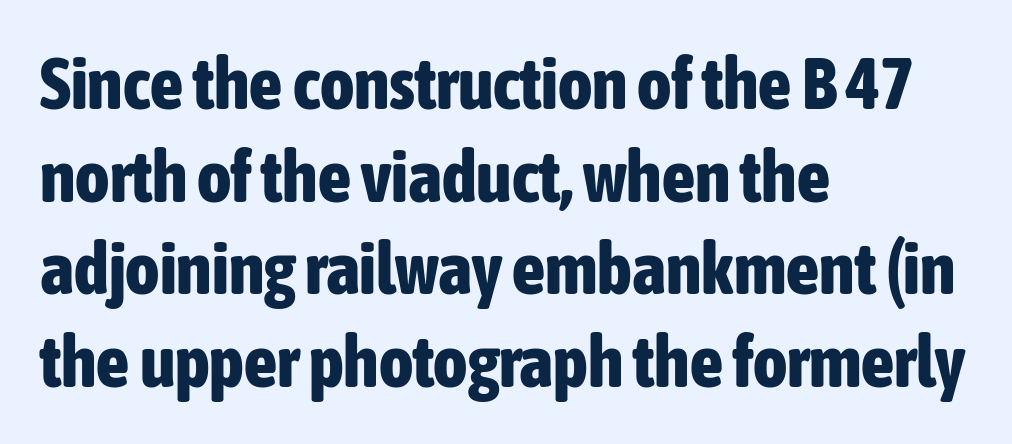
The passage is arranged the way most books set body copy — flush left. Default kerning and tracking; the words read as compact shapes. I'd call this a sans setting — the letters go barefoot. Each letter keeps its own natural width here, so spacing adapts to shape.
